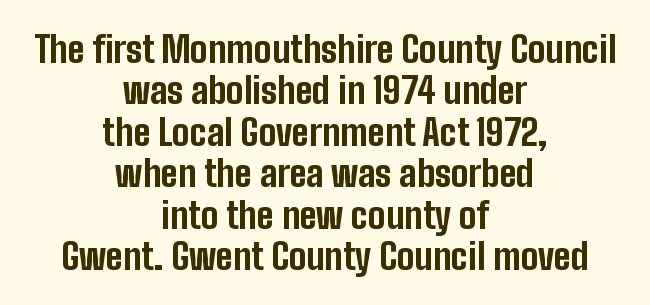
Q: Is the text bold? A: Yes.
Q: Is the text italic (slanted)? A: No, it is upright.
Q: Is the typeface a serif or a sans-serif typeface? A: Sans-serif.
Q: Is the text underlined? A: No.
Q: How is the paragraph aligned? A: Centered.
Q: Is the spacing between letters normal or unusually wide? A: Normal.
Q: Is the spacing between lines tight, normal or loose? A: Tight.
Q: Width (condensed, normal, or wide)? A: Condensed.
Q: Stroke contrast? A: Low.
Q: x-height? A: Medium.
Q: Monospaced? A: No.
